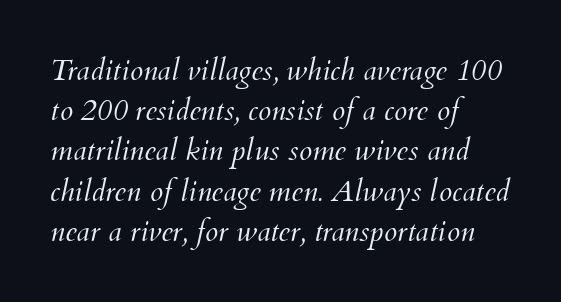
Q: Is the text bold? A: No.
Q: Is the text italic (slanted)? A: Yes, it leans right by about 12 degrees.
Q: Is the text underlined? A: No.
Q: How is the paragraph aligned? A: Left-aligned.
Q: Is the spacing between letters normal or unusually wide? A: Normal.
Q: Is the spacing between lines tight, normal or loose? A: Normal.
Q: Width (condensed, normal, or wide)? A: Normal.
Q: Stroke contrast? A: Medium.
Q: x-height? A: Small.
Q: Monospaced? A: No.
